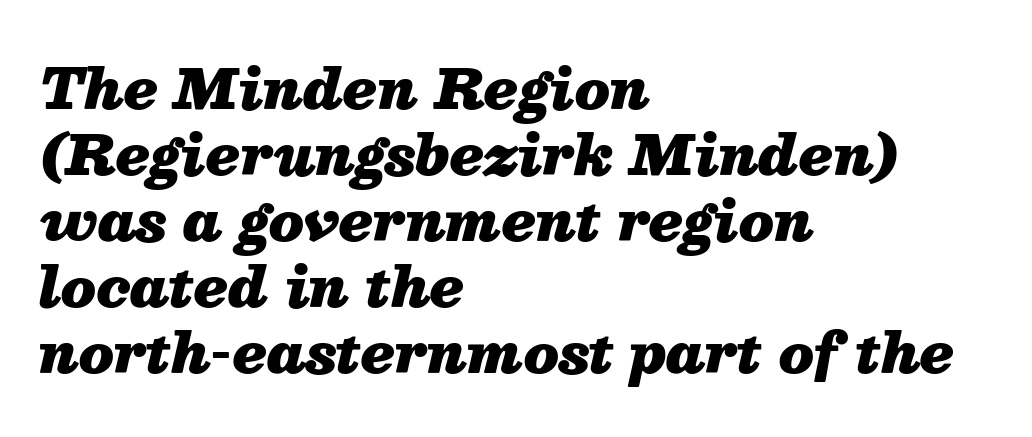
Q: Is the text bold? A: Yes.
Q: Is the text italic (slanted)? A: Yes, it leans right by about 13 degrees.
Q: Is the text underlined? A: No.
Q: How is the paragraph aligned? A: Left-aligned.
Q: Is the spacing between letters normal or unusually wide? A: Normal.
Q: Width (condensed, normal, or wide)? A: Normal.
Q: Stroke contrast? A: Medium.
Q: x-height? A: Medium.
Q: Monospaced? A: No.
